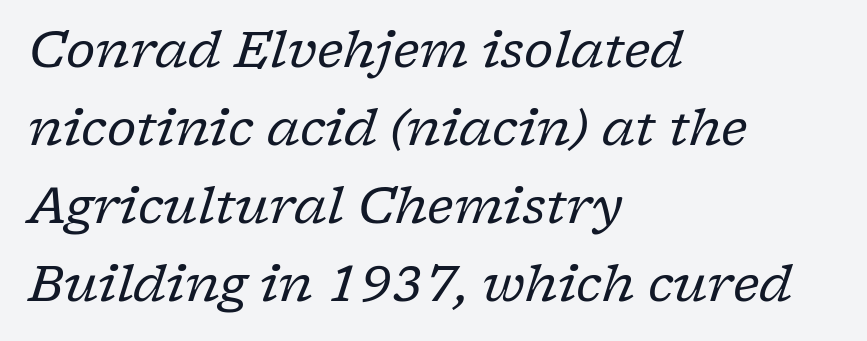
The passage shown has conventional tracking throughout. Check the space under the baseline: it is left empty. Vertical stems look standard width or narrower in stroke. The rendering uses natural spacing where letterforms have individual widths. Serifs: yes, visible at the terminals of the letterforms.
